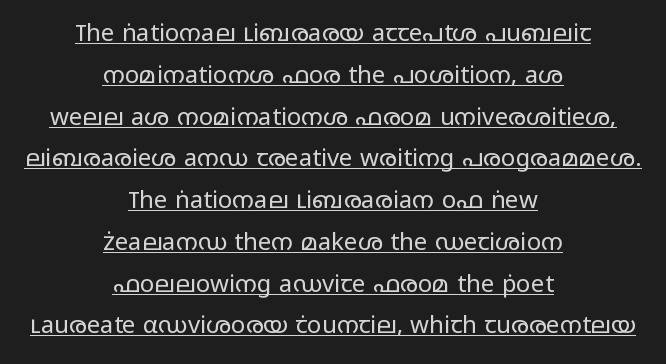
The image shows 24 px text type, upright; set centered, line spacing 1.74x, normal letter spacing, underlined.
